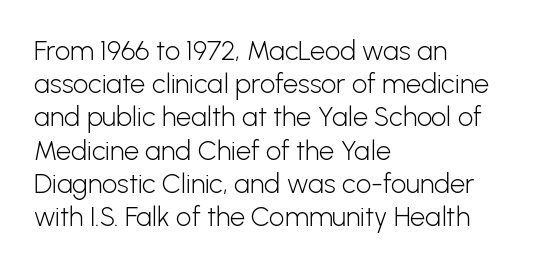
The image shows 27 px text type, upright; set left-aligned, line spacing 1.23x, normal letter spacing, not underlined.
